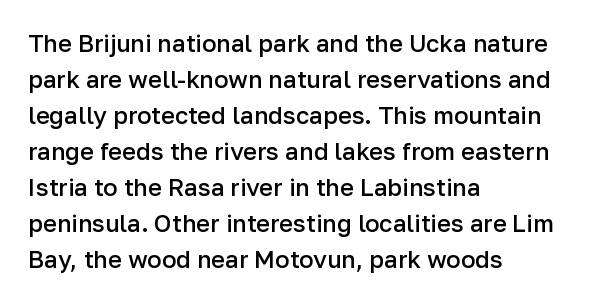
The image shows 24 px text type, upright; set left-aligned, normal line spacing (1.5x), normal letter spacing, not underlined.
